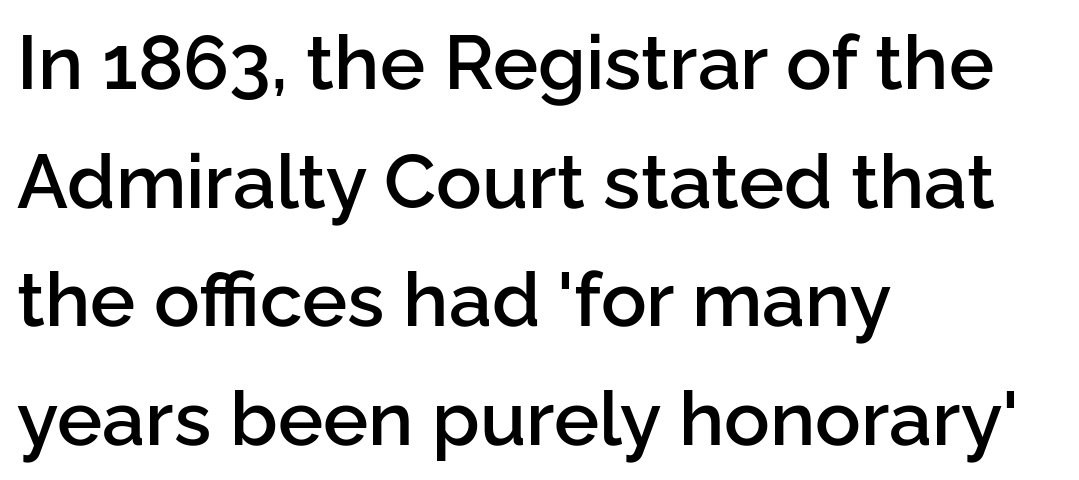
Q: Is the text bold? A: Semi-bold.
Q: Is the text italic (slanted)? A: No, it is upright.
Q: Is the typeface a serif or a sans-serif typeface? A: Sans-serif.
Q: Is the text underlined? A: No.
Q: How is the paragraph aligned? A: Left-aligned.
Q: Is the spacing between letters normal or unusually wide? A: Normal.
Q: Is the spacing between lines tight, normal or loose? A: Normal.
Q: Width (condensed, normal, or wide)? A: Normal.
Q: Stroke contrast? A: Low.
Q: x-height? A: Medium.
Q: Monospaced? A: No.
